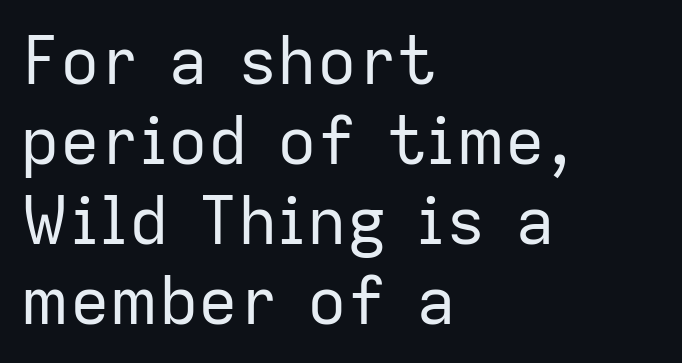
{"serif": "no", "italic": "no", "bold": "no", "weight": "regular", "width": "normal", "stroke_contrast": "low", "x_height": "medium", "monospaced": "no", "underline": "no", "align": "left", "line_spacing_ratio": 1.21, "letter_spacing": "normal", "letter_spacing_em": 0.0, "glyph_px": 66}
